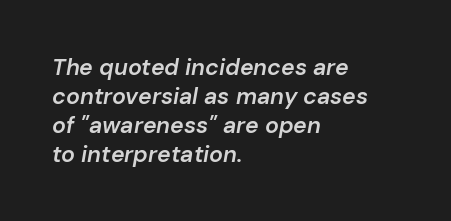
Q: Is the text bold? A: Semi-bold.
Q: Is the text italic (slanted)? A: Yes, it leans right by about 10 degrees.
Q: Is the text underlined? A: No.
Q: How is the paragraph aligned? A: Left-aligned.
Q: Is the spacing between letters normal or unusually wide? A: Normal.
Q: Is the spacing between lines tight, normal or loose? A: Normal.
